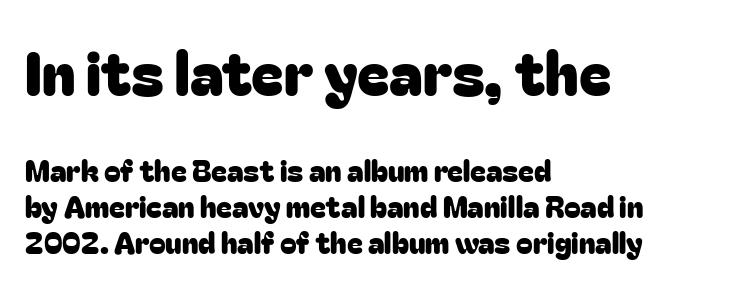
{"serif": "no", "italic": "no", "width": "normal", "stroke_contrast": "low", "x_height": "medium", "monospaced": "no", "underline": "no", "align": "left", "line_spacing_ratio": 1.2, "letter_spacing": "normal", "letter_spacing_em": 0.0, "larger_block": "first", "size_ratio": 2.03, "glyph_px": 61}
